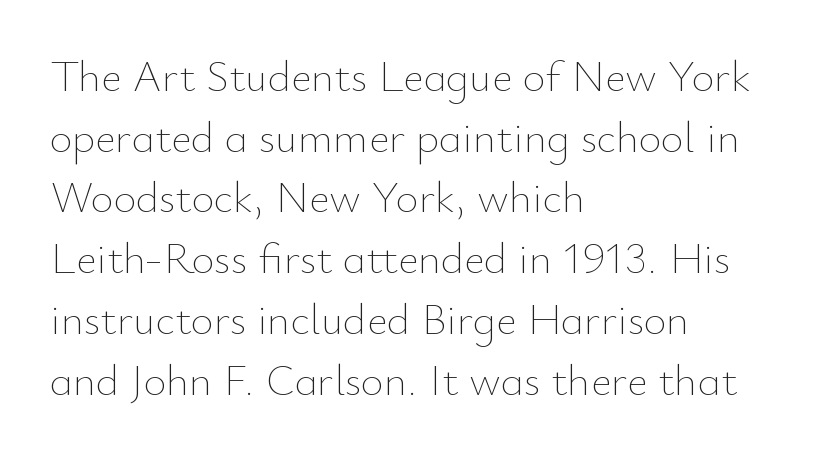
Q: Is the text bold? A: No.
Q: Is the text italic (slanted)? A: No, it is upright.
Q: Is the text underlined? A: No.
Q: How is the paragraph aligned? A: Left-aligned.
Q: Is the spacing between letters normal or unusually wide? A: Normal.
Q: Is the spacing between lines tight, normal or loose? A: Normal.
Q: Width (condensed, normal, or wide)? A: Normal.
Q: Stroke contrast? A: Low.
Q: x-height? A: Small.
Q: Monospaced? A: No.
